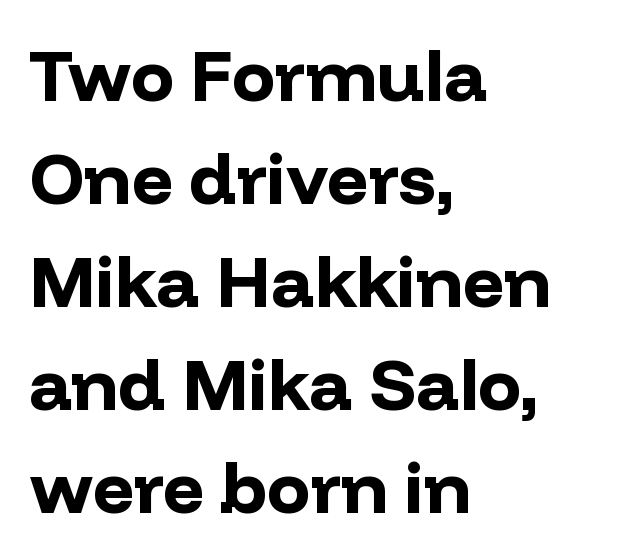
The type family on display is of the sans-serif kind. Think of a printed novel: that variable character pitch is what you see here. The gaps between neighbouring characters are ordinary and unremarkable. Style check: upright. Honestly, the row spacing looks completely unremarkable. Set as a true bold cut, around the 700 mark.
